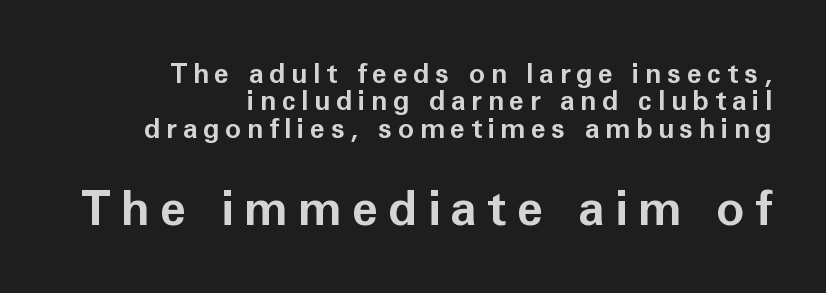
Q: Is the text bold? A: Yes.
Q: Is the text italic (slanted)? A: No, it is upright.
Q: Is the typeface a serif or a sans-serif typeface? A: Sans-serif.
Q: Is the text underlined? A: No.
Q: How is the paragraph aligned? A: Right-aligned.
Q: Is the spacing between letters normal or unusually wide? A: Unusually wide.
Q: Is the spacing between lines tight, normal or loose? A: Tight.
Q: Which block of text is set in a larger size, the first (top) or the second (bottom)? A: The second (bottom) one.
Q: Width (condensed, normal, or wide)? A: Normal.
Q: Stroke contrast? A: Low.
Q: x-height? A: Medium.
Q: Monospaced? A: No.
